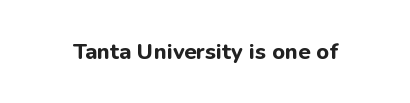
Q: Is the text bold? A: Yes.
Q: Is the text italic (slanted)? A: No, it is upright.
Q: Is the text underlined? A: No.
Q: Is the spacing between letters normal or unusually wide? A: Normal.
